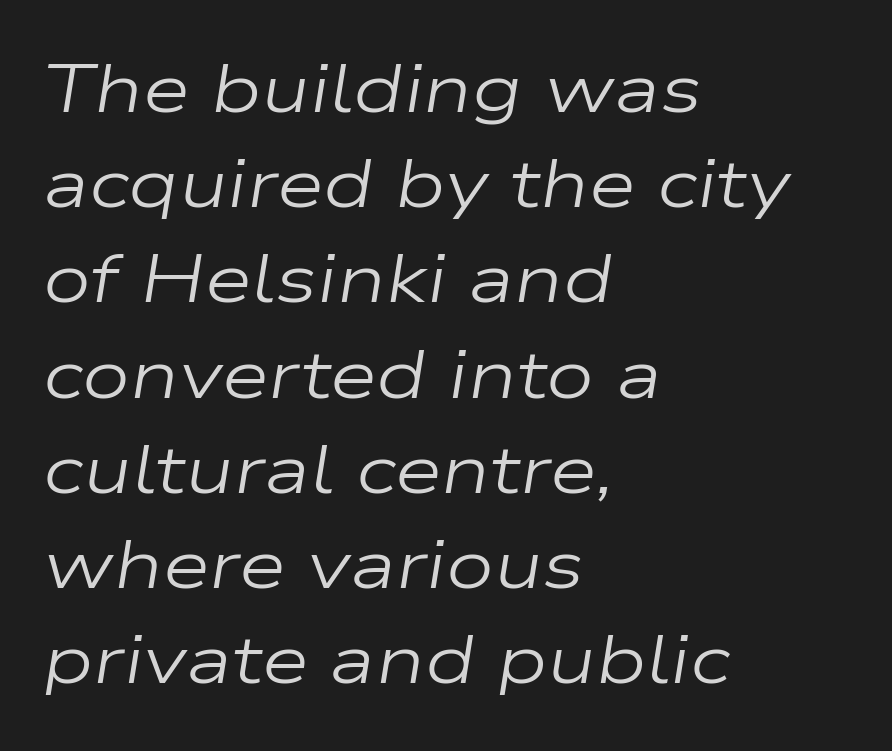
The image shows 68 px regular-weight, wide type, italic (leaning right); set left-aligned, normal line spacing (1.4x), normal letter spacing, not underlined; low stroke contrast and a medium x-height.
